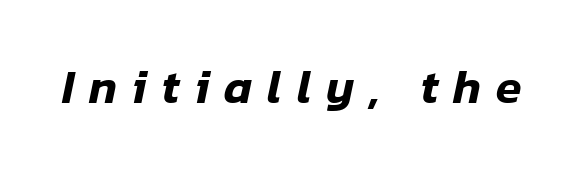
Q: Is the text italic (slanted)? A: Yes, it leans right by about 12 degrees.
Q: Is the text underlined? A: No.
Q: Is the spacing between letters normal or unusually wide? A: Unusually wide.
Q: Width (condensed, normal, or wide)? A: Normal.
Q: Stroke contrast? A: Low.
Q: x-height? A: Medium.
Q: Monospaced? A: No.
